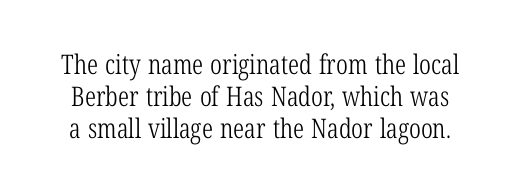
Q: Is the text bold? A: No.
Q: Is the text italic (slanted)? A: No, it is upright.
Q: Is the text underlined? A: No.
Q: Is the spacing between letters normal or unusually wide? A: Normal.
